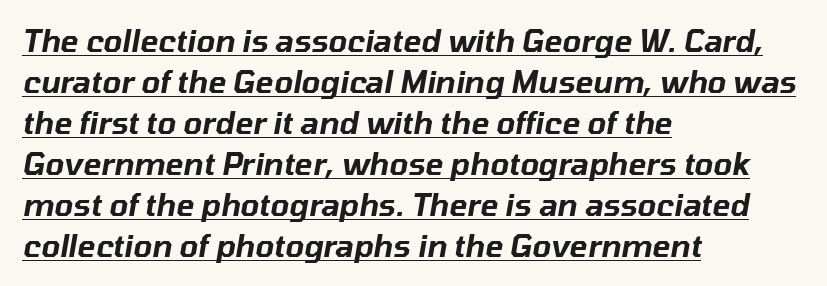
A typesetter would call this proportional, since set widths differ per character. This block has exactly the height ordinary leading produces. Casual observation: everything's shoved over to the left. Beneath each row of characters lies a ruled line.
